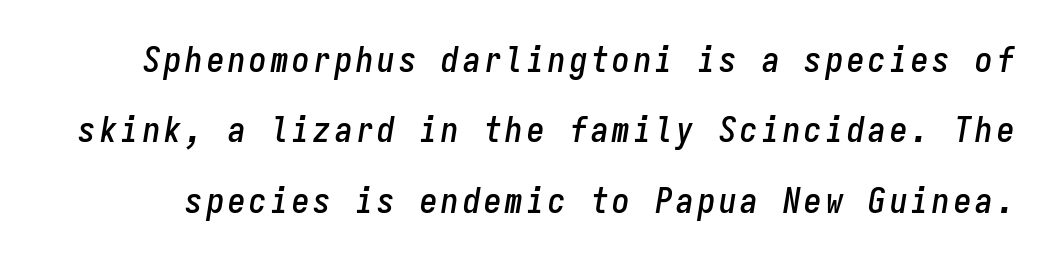
{"italic": "yes", "lean": "right", "slant_degrees": 9, "width": "condensed", "stroke_contrast": "low", "x_height": "medium", "monospaced": "yes", "underline": "no", "line_spacing": "loose", "line_spacing_ratio": 2.01, "glyph_px": 35}
